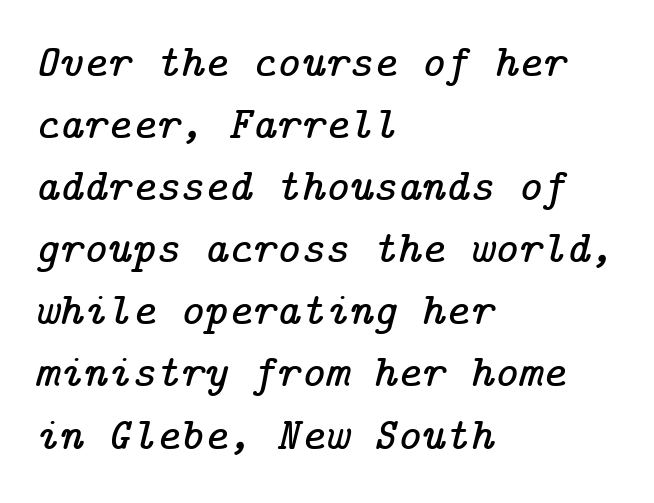
Q: Is the text italic (slanted)? A: Yes, it leans right by about 14 degrees.
Q: Is the typeface a serif or a sans-serif typeface? A: Serif.
Q: Is the text underlined? A: No.
Q: How is the paragraph aligned? A: Left-aligned.
Q: Is the spacing between letters normal or unusually wide? A: Normal.
Q: Is the spacing between lines tight, normal or loose? A: Normal.
Q: Width (condensed, normal, or wide)? A: Normal.
Q: Stroke contrast? A: Low.
Q: x-height? A: Medium.
